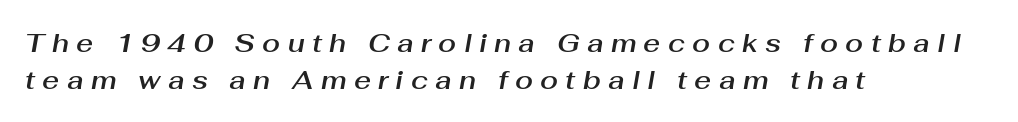
The image shows 26 px text type, italic (leaning right); set left-aligned, normal line spacing (1.42x), unusually wide letter spacing (+0.28 em), not underlined.
